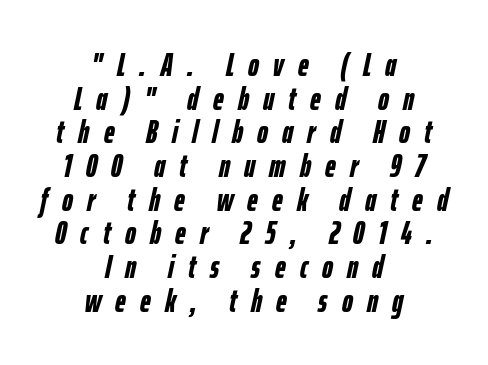
The image shows 33 px semibold, condensed type, italic (leaning right); set centered, tight line spacing (1.02x), unusually wide letter spacing (+0.43 em), not underlined; low stroke contrast and a medium x-height.
